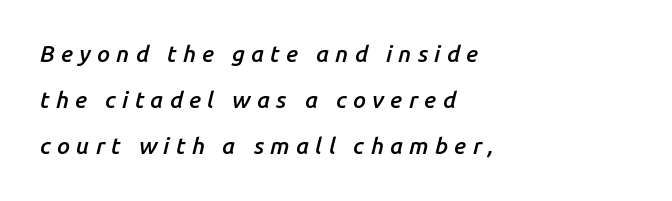
The designer dialed line spacing up above the default. Semibold letterforms, between regular and bold. The letters are spread apart with noticeably loose tracking. Notice how the passage keeps a crisp vertical edge on the left only. Type without underlining.
